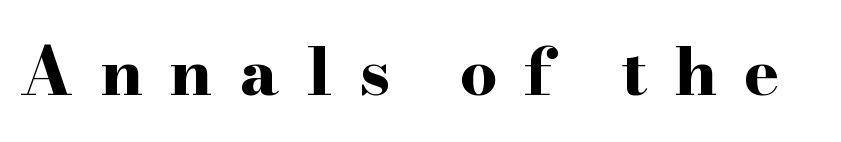
Q: Is the text bold? A: Yes.
Q: Is the text italic (slanted)? A: No, it is upright.
Q: Is the typeface a serif or a sans-serif typeface? A: Serif.
Q: Is the text underlined? A: No.
Q: Is the spacing between letters normal or unusually wide? A: Unusually wide.
Q: Width (condensed, normal, or wide)? A: Wide.
Q: Stroke contrast? A: High.
Q: x-height? A: Small.
Q: Monospaced? A: No.
